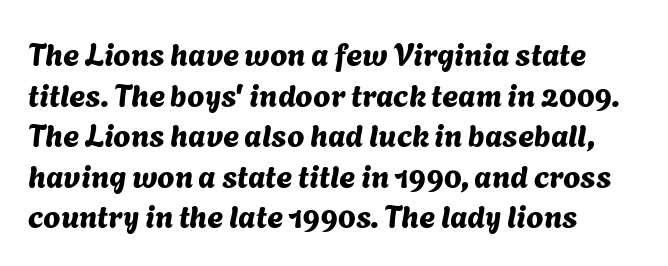
Q: Is the typeface a serif or a sans-serif typeface? A: Sans-serif.
Q: Is the text underlined? A: No.
Q: How is the paragraph aligned? A: Left-aligned.
Q: Is the spacing between letters normal or unusually wide? A: Normal.
Q: Is the spacing between lines tight, normal or loose? A: Normal.
Q: Width (condensed, normal, or wide)? A: Normal.
Q: Stroke contrast? A: Medium.
Q: x-height? A: Medium.
Q: Monospaced? A: No.
